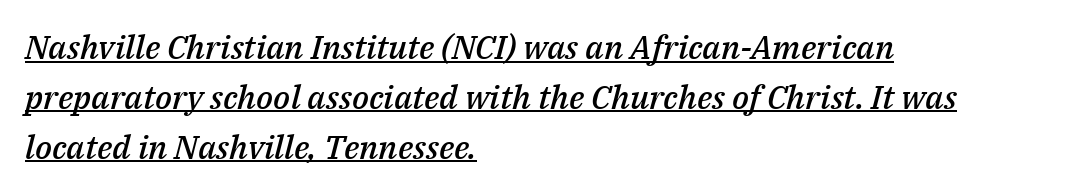
The image shows 33 px semibold type, italic (leaning right); set left-aligned, normal line spacing (1.51x), normal letter spacing, underlined; medium stroke contrast and a medium x-height.
